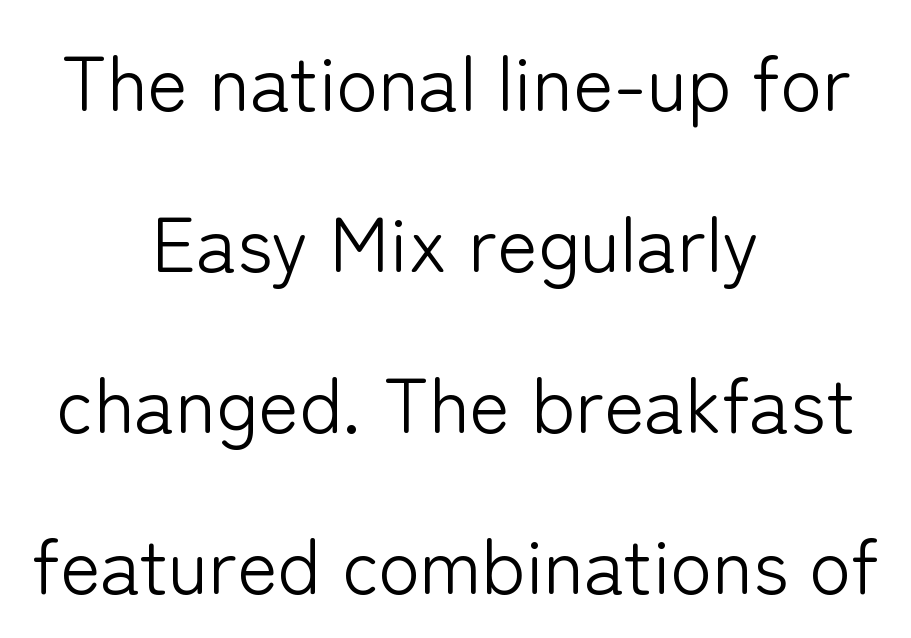
The image shows 77 px light sans-serif type, upright; set centered, loose line spacing (2.09x), normal letter spacing, not underlined; low stroke contrast and a medium x-height.
